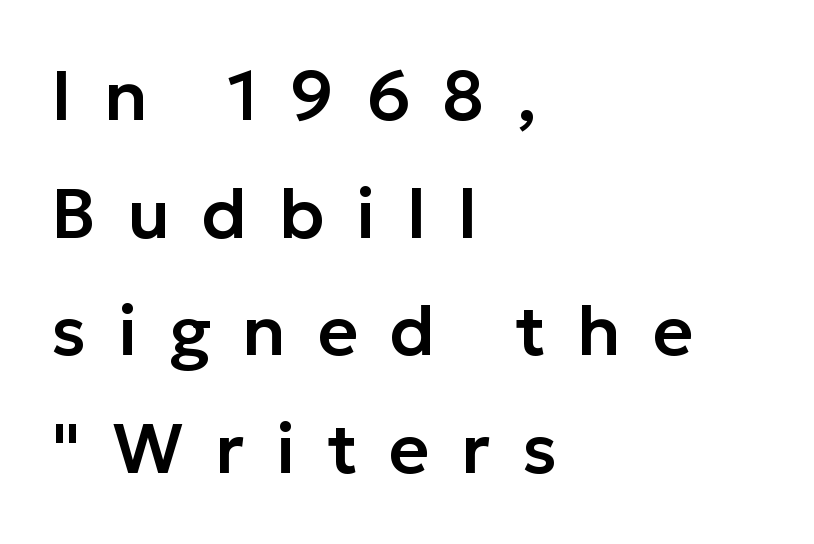
{"serif": "no", "italic": "no", "width": "normal", "stroke_contrast": "low", "x_height": "medium", "monospaced": "no", "underline": "no", "align": "left", "line_spacing": "normal", "line_spacing_ratio": 1.68, "letter_spacing": "wide", "letter_spacing_em": 0.45, "glyph_px": 70}
